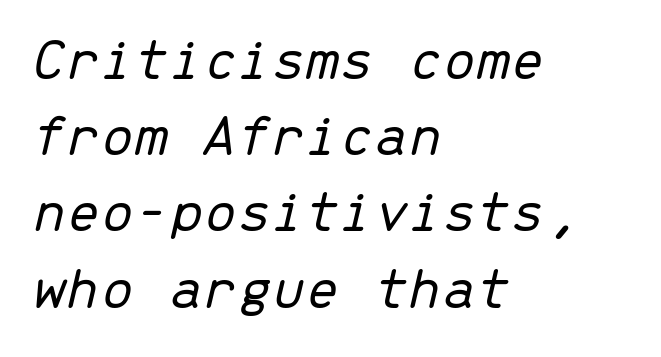
{"italic": "yes", "lean": "right", "slant_degrees": 13, "bold": "no", "weight": "light", "width": "normal", "stroke_contrast": "low", "x_height": "medium", "monospaced": "yes", "underline": "no", "align": "left", "line_spacing": "normal", "line_spacing_ratio": 1.25, "letter_spacing": "normal", "letter_spacing_em": 0.0, "glyph_px": 61}
